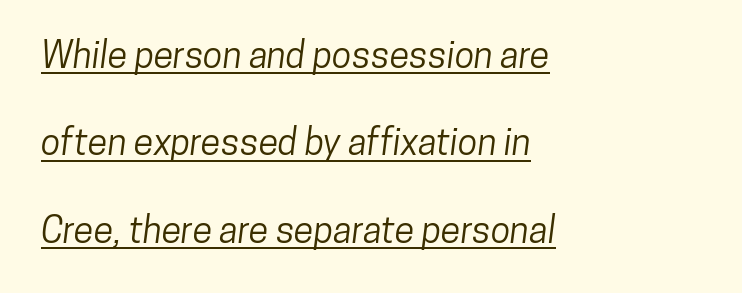
Q: Is the typeface a serif or a sans-serif typeface? A: Sans-serif.
Q: Is the text underlined? A: Yes.
Q: How is the paragraph aligned? A: Left-aligned.
Q: Is the spacing between letters normal or unusually wide? A: Normal.
Q: Is the spacing between lines tight, normal or loose? A: Loose.
Q: Width (condensed, normal, or wide)? A: Condensed.
Q: Stroke contrast? A: Low.
Q: x-height? A: Medium.
Q: Monospaced? A: No.
